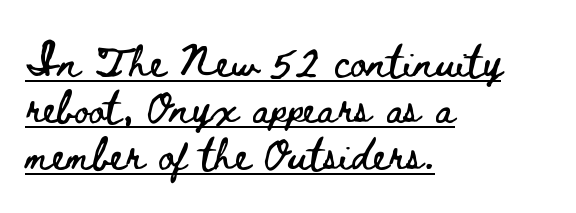
The image shows 31 px wide type; set left-aligned, normal line spacing (1.5x), normal letter spacing, underlined; low stroke contrast and a small x-height.
